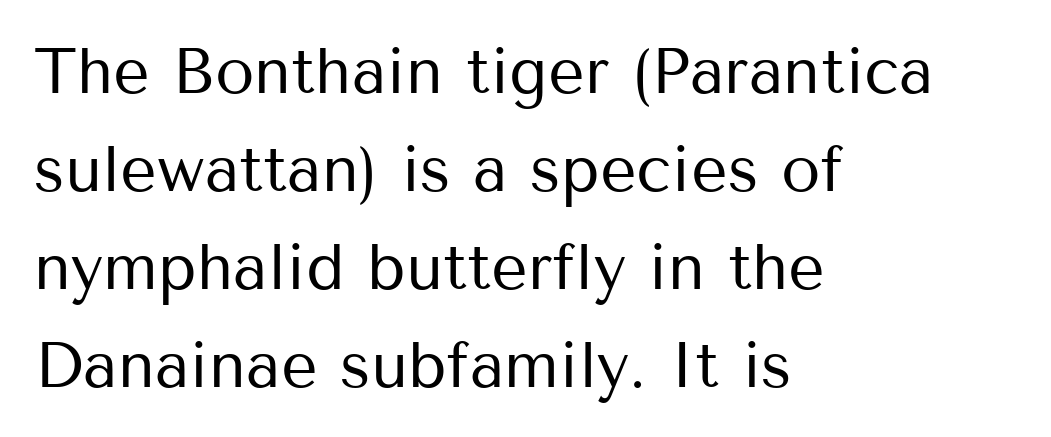
The image shows 64 px regular-weight sans-serif type, upright; set left-aligned, normal line spacing (1.53x), normal letter spacing, not underlined; medium stroke contrast and a medium x-height.
